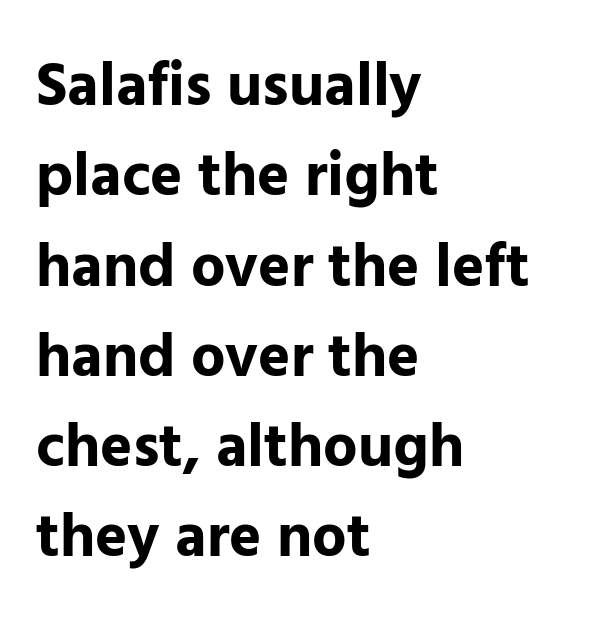
{"serif": "no", "italic": "no", "bold": "yes", "weight": "bold", "width": "normal", "stroke_contrast": "low", "x_height": "medium", "monospaced": "no", "underline": "no", "align": "left", "line_spacing": "normal", "line_spacing_ratio": 1.48, "letter_spacing": "normal", "letter_spacing_em": 0.0, "glyph_px": 61}
